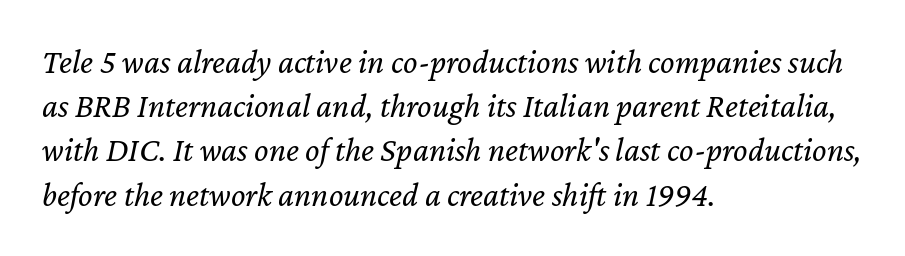
Q: Is the text bold? A: No.
Q: Is the text italic (slanted)? A: Yes, it leans right by about 12 degrees.
Q: Is the text underlined? A: No.
Q: How is the paragraph aligned? A: Left-aligned.
Q: Is the spacing between letters normal or unusually wide? A: Normal.
Q: Is the spacing between lines tight, normal or loose? A: Normal.
Q: Width (condensed, normal, or wide)? A: Normal.
Q: Stroke contrast? A: Low.
Q: x-height? A: Medium.
Q: Monospaced? A: No.
